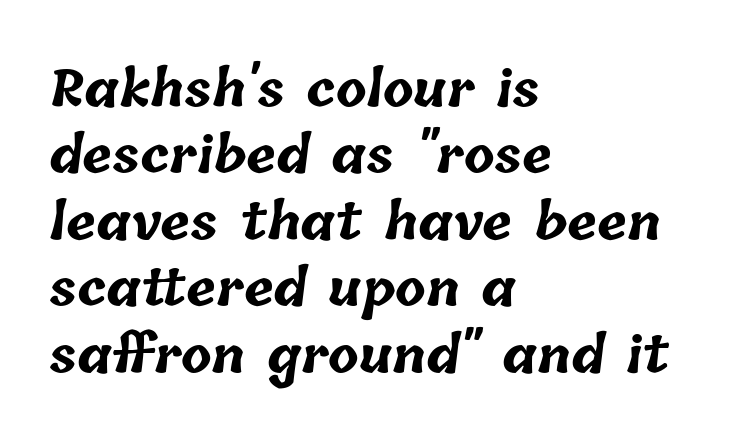
Bare-footed words on every line. Spacing verdict: proportional, widths tailored to each character. You could call the tracking neutral — neither tight nor loose. The space between consecutive lines is moderate. Notice how the passage keeps a crisp vertical edge on the left only. Pretty heavy lettering here — definitely bold.
